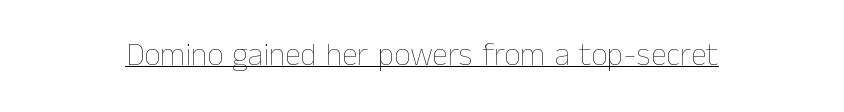
The image shows 32 px thin type, upright; set normal letter spacing, underlined; low stroke contrast and a medium x-height.
